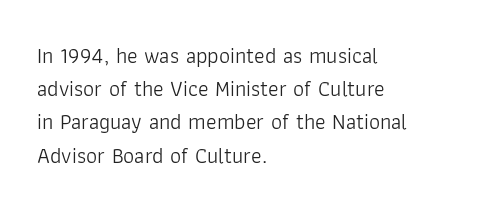
Q: Is the text bold? A: No.
Q: Is the text italic (slanted)? A: No, it is upright.
Q: Is the text underlined? A: No.
Q: How is the paragraph aligned? A: Left-aligned.
Q: Is the spacing between letters normal or unusually wide? A: Normal.
Q: Is the spacing between lines tight, normal or loose? A: Normal.
